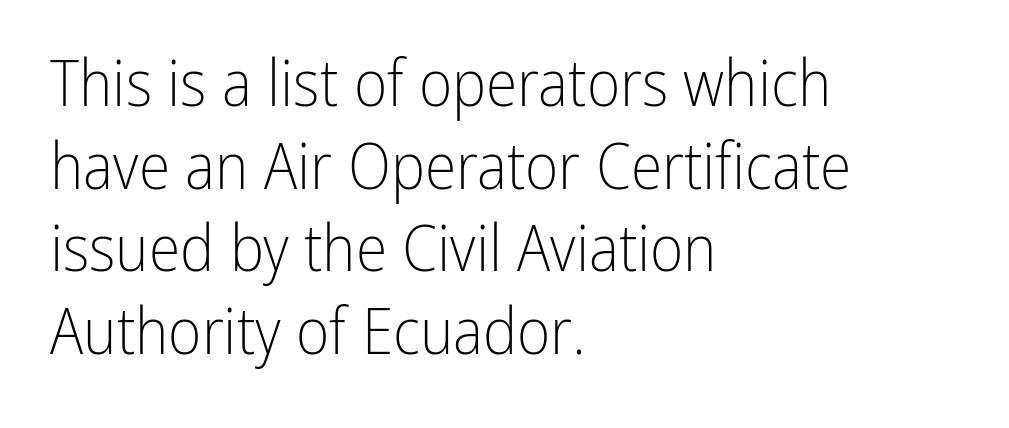
Q: Is the text bold? A: No.
Q: Is the text italic (slanted)? A: No, it is upright.
Q: Is the typeface a serif or a sans-serif typeface? A: Sans-serif.
Q: Is the text underlined? A: No.
Q: How is the paragraph aligned? A: Left-aligned.
Q: Is the spacing between letters normal or unusually wide? A: Normal.
Q: Is the spacing between lines tight, normal or loose? A: Normal.
Q: Width (condensed, normal, or wide)? A: Condensed.
Q: Stroke contrast? A: Low.
Q: x-height? A: Medium.
Q: Monospaced? A: No.
